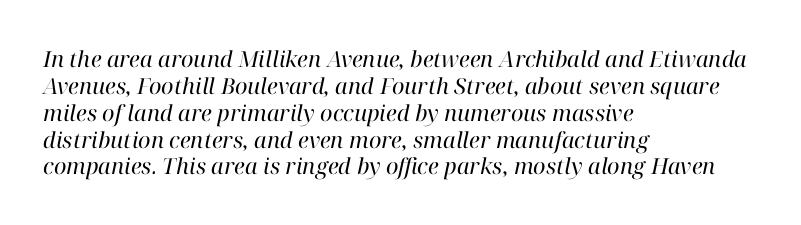
{"italic": "yes", "lean": "right", "slant_degrees": 12, "bold": "no", "underline": "no", "align": "left", "line_spacing_ratio": 1.22, "letter_spacing": "normal", "letter_spacing_em": 0.0, "glyph_px": 22}
